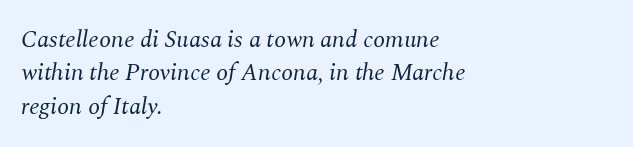
{"italic": "yes", "lean": "right", "slant_degrees": 10, "bold": "no", "underline": "no", "align": "left", "line_spacing": "normal", "line_spacing_ratio": 1.39, "letter_spacing": "normal", "letter_spacing_em": 0.0, "glyph_px": 24}
